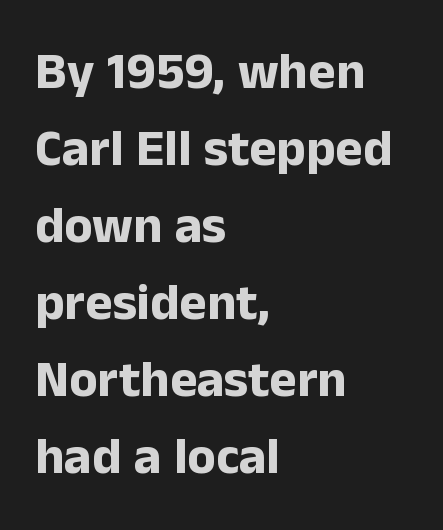
The image shows 52 px bold sans-serif type, upright; set left-aligned, normal line spacing (1.48x), normal letter spacing, not underlined; low stroke contrast and a medium x-height.
